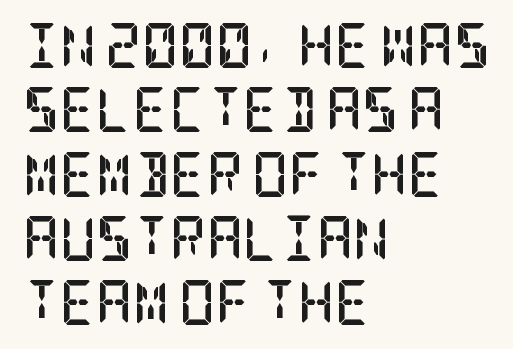
Q: Is the text bold? A: Yes.
Q: Is the text italic (slanted)? A: No, it is upright.
Q: Is the typeface a serif or a sans-serif typeface? A: Serif.
Q: Is the text underlined? A: No.
Q: How is the paragraph aligned? A: Left-aligned.
Q: Is the spacing between letters normal or unusually wide? A: Normal.
Q: Is the spacing between lines tight, normal or loose? A: Normal.
Q: Width (condensed, normal, or wide)? A: Condensed.
Q: Stroke contrast? A: Low.
Q: x-height? A: Large.
